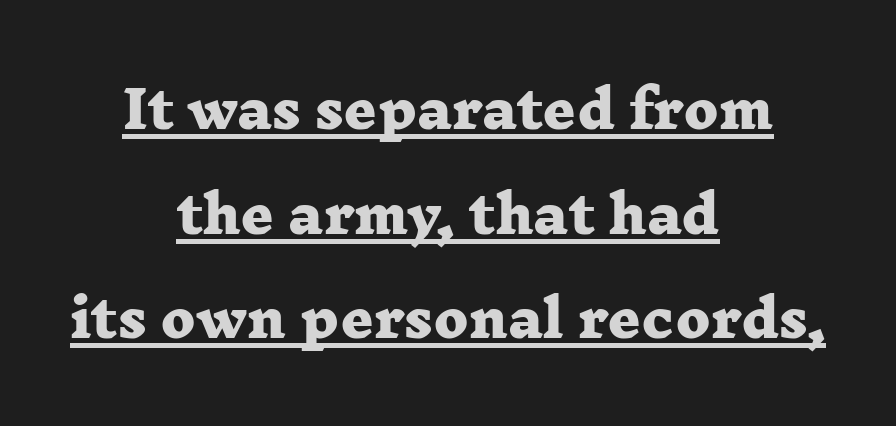
The image shows 51 px heavy, wide serif type; set centered, loose line spacing (2.05x), normal letter spacing, underlined; low stroke contrast and a medium x-height.
